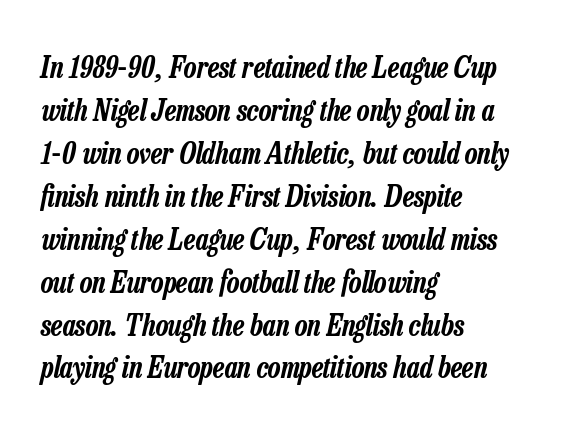
{"italic": "yes", "lean": "right", "slant_degrees": 13, "width": "condensed", "stroke_contrast": "low", "x_height": "medium", "monospaced": "no", "underline": "no", "align": "left", "line_spacing": "normal", "line_spacing_ratio": 1.48, "letter_spacing": "normal", "letter_spacing_em": 0.0, "glyph_px": 29}
